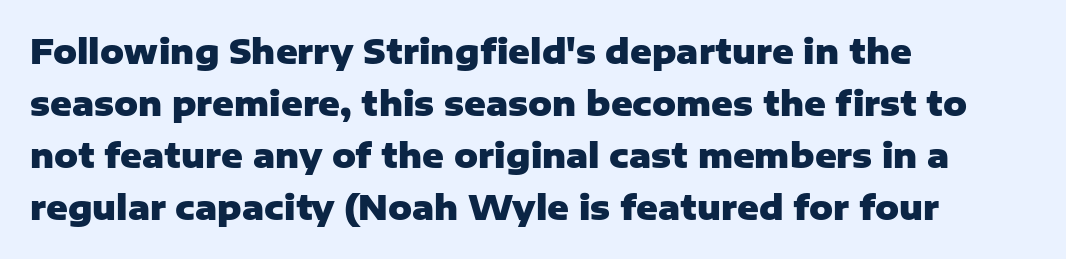
Q: Is the text bold? A: Yes.
Q: Is the text italic (slanted)? A: No, it is upright.
Q: Is the typeface a serif or a sans-serif typeface? A: Sans-serif.
Q: Is the text underlined? A: No.
Q: How is the paragraph aligned? A: Left-aligned.
Q: Is the spacing between letters normal or unusually wide? A: Normal.
Q: Is the spacing between lines tight, normal or loose? A: Normal.
Q: Width (condensed, normal, or wide)? A: Normal.
Q: Stroke contrast? A: Low.
Q: x-height? A: Medium.
Q: Monospaced? A: No.
